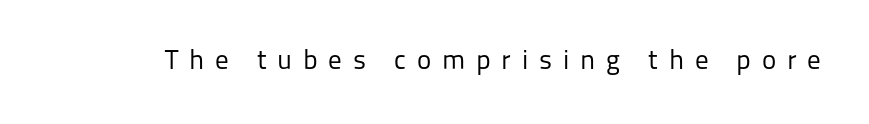
{"italic": "no", "bold": "no", "underline": "no", "letter_spacing": "wide", "letter_spacing_em": 0.4, "glyph_px": 27}
